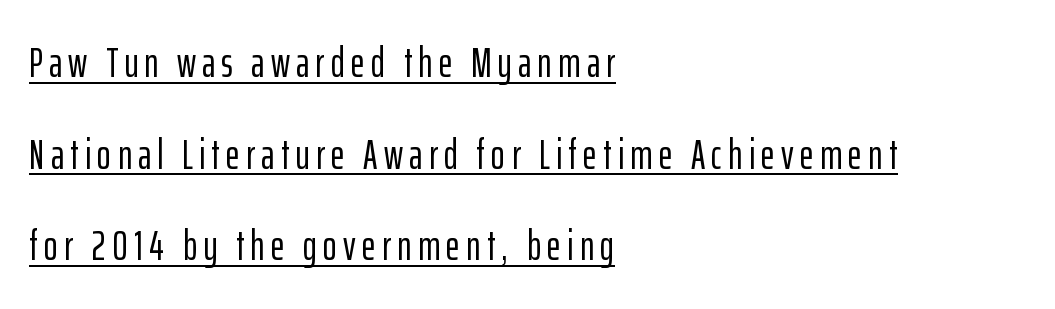
The image shows 42 px condensed sans-serif type, upright; set left-aligned, loose line spacing (2.18x), underlined; low stroke contrast and a medium x-height.
